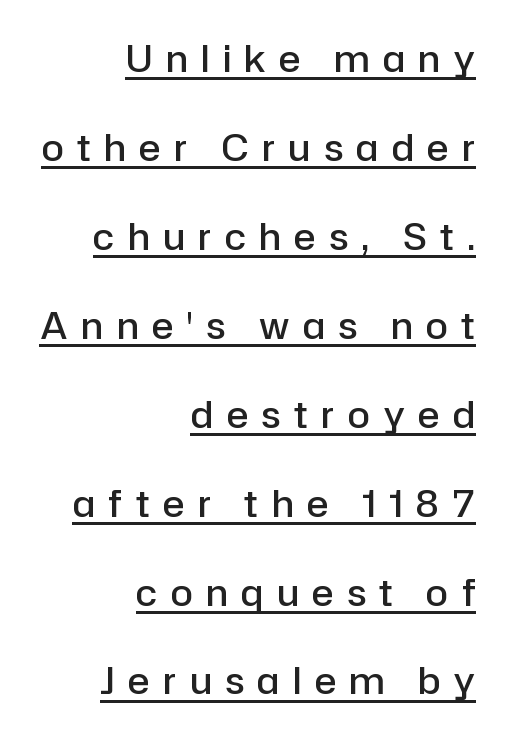
{"serif": "no", "italic": "no", "bold": "semi", "weight": "semibold", "width": "normal", "stroke_contrast": "low", "x_height": "medium", "monospaced": "no", "underline": "yes", "align": "right", "line_spacing": "loose", "line_spacing_ratio": 2.47, "letter_spacing": "wide", "letter_spacing_em": 0.38, "glyph_px": 36}
